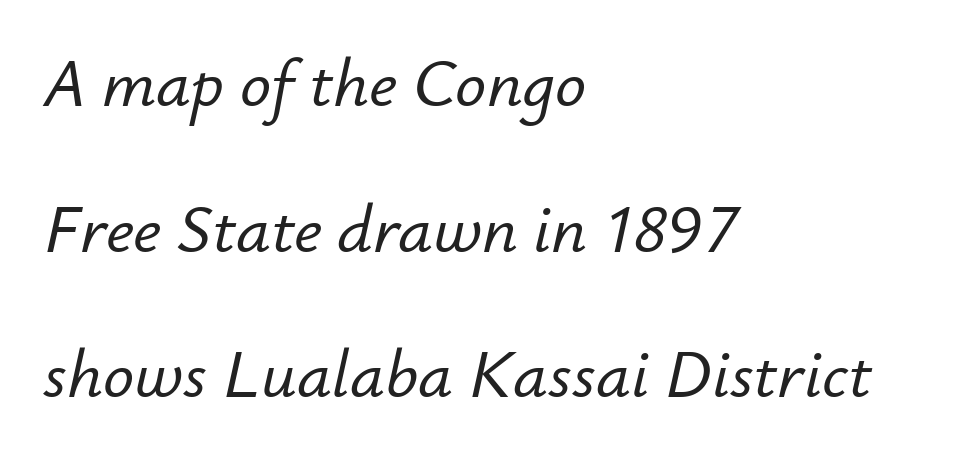
Q: Is the text italic (slanted)? A: Yes, it leans right by about 12 degrees.
Q: Is the text underlined? A: No.
Q: How is the paragraph aligned? A: Left-aligned.
Q: Is the spacing between letters normal or unusually wide? A: Normal.
Q: Is the spacing between lines tight, normal or loose? A: Loose.
Q: Width (condensed, normal, or wide)? A: Normal.
Q: Stroke contrast? A: Low.
Q: x-height? A: Small.
Q: Monospaced? A: No.
